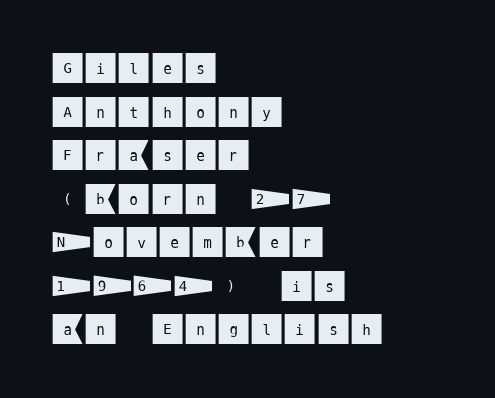
{"serif": "no", "italic": "no", "width": "normal", "stroke_contrast": "medium", "x_height": "large", "underline": "no", "align": "left", "line_spacing": "normal", "line_spacing_ratio": 1.28, "letter_spacing": "normal", "letter_spacing_em": 0.0, "glyph_px": 34}
